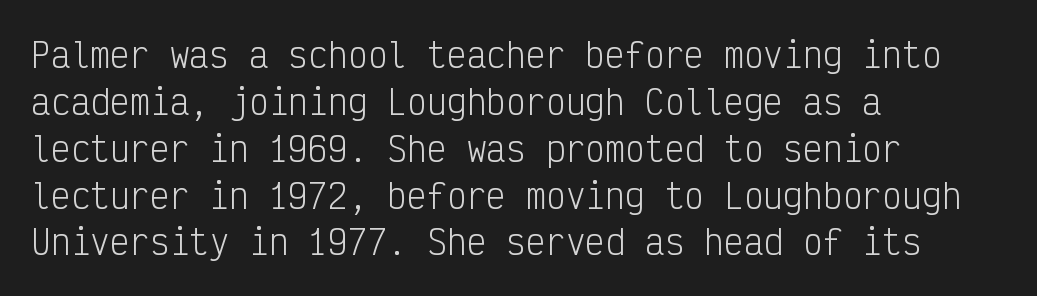
Q: Is the text bold? A: No.
Q: Is the text italic (slanted)? A: No, it is upright.
Q: Is the typeface a serif or a sans-serif typeface? A: Sans-serif.
Q: Is the text underlined? A: No.
Q: How is the paragraph aligned? A: Left-aligned.
Q: Is the spacing between letters normal or unusually wide? A: Normal.
Q: Is the spacing between lines tight, normal or loose? A: Normal.
Q: Width (condensed, normal, or wide)? A: Condensed.
Q: Stroke contrast? A: Low.
Q: x-height? A: Medium.
Q: Monospaced? A: Yes.
